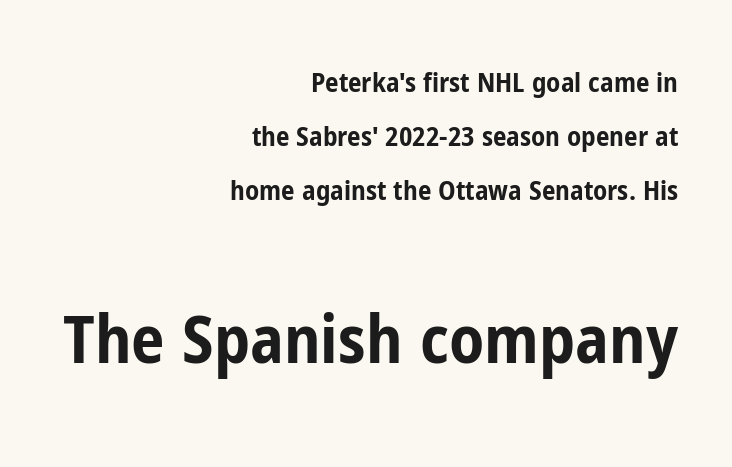
{"serif": "no", "italic": "no", "bold": "yes", "weight": "bold", "width": "condensed", "stroke_contrast": "low", "x_height": "medium", "monospaced": "no", "underline": "no", "align": "right", "line_spacing": "loose", "line_spacing_ratio": 2.0, "letter_spacing": "normal", "letter_spacing_em": 0.0, "larger_block": "second", "size_ratio": 2.48, "glyph_px": 67}
